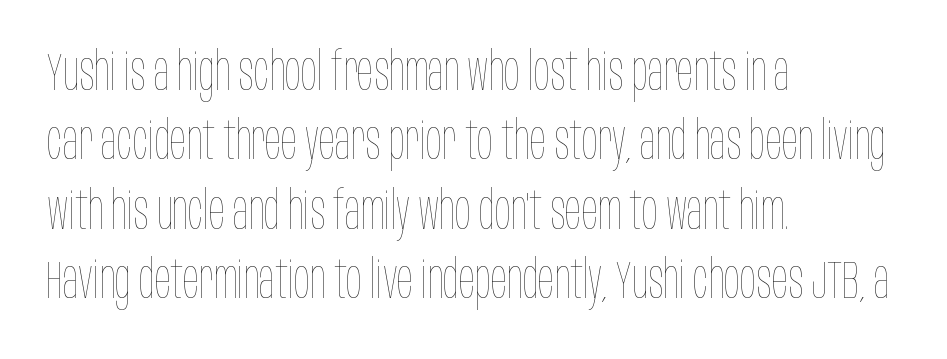
Between one letter and the next there's only the usual sliver of space. Note the varied advance widths — an 'i' is clearly narrower than an 'm'. Short and long lines alike share a common starting point at left. You can tell it's not italic because the verticals are truly vertical. A clean baseline with only descenders dipping below it. Students, observe: this is what conventionally led text looks like.
